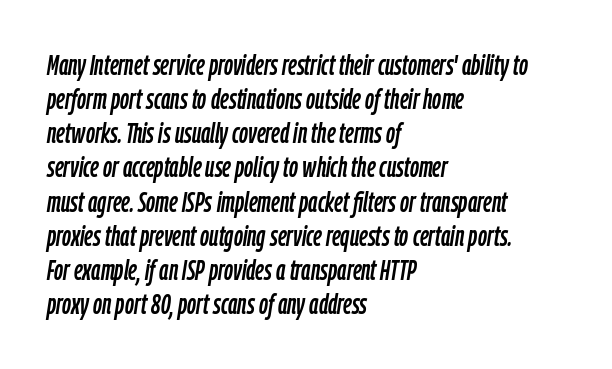
The glyphs are unaccompanied by any horizontal stroke below them. The rendering uses natural spacing where letterforms have individual widths. The letters sit at their default tracking, neither squeezed nor spread. You can tell it's italic because the verticals aren't actually vertical.
